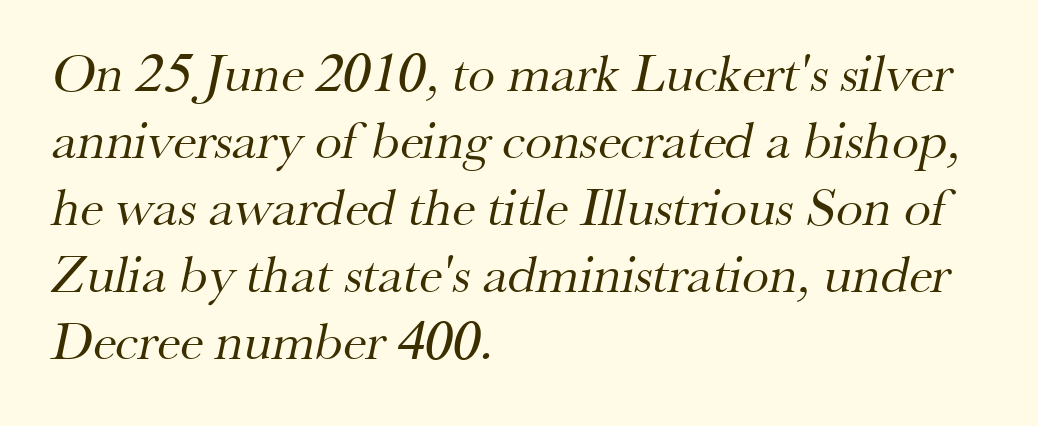
{"serif": "yes", "bold": "no", "weight": "regular", "width": "normal", "stroke_contrast": "medium", "x_height": "small", "monospaced": "no", "underline": "no", "align": "left", "line_spacing_ratio": 1.24, "letter_spacing": "normal", "letter_spacing_em": 0.0, "glyph_px": 54}
